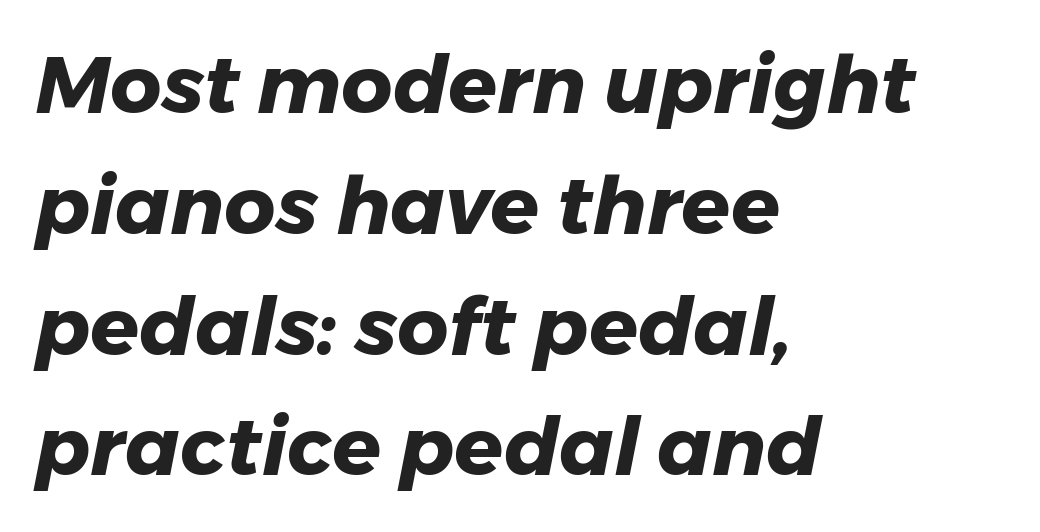
{"italic": "yes", "lean": "right", "slant_degrees": 11, "bold": "yes", "weight": "heavy", "width": "normal", "stroke_contrast": "low", "x_height": "medium", "monospaced": "no", "underline": "no", "align": "left", "line_spacing": "normal", "line_spacing_ratio": 1.51, "letter_spacing": "normal", "letter_spacing_em": 0.0, "glyph_px": 80}
